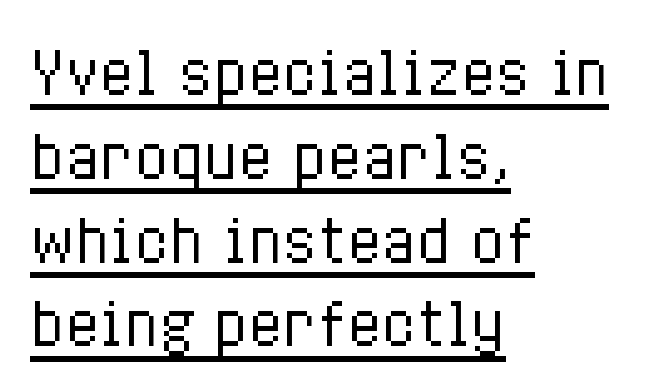
Q: Is the text bold? A: No.
Q: Is the text italic (slanted)? A: No, it is upright.
Q: Is the text underlined? A: Yes.
Q: How is the paragraph aligned? A: Left-aligned.
Q: Is the spacing between letters normal or unusually wide? A: Normal.
Q: Is the spacing between lines tight, normal or loose? A: Normal.
Q: Width (condensed, normal, or wide)? A: Condensed.
Q: Stroke contrast? A: Low.
Q: x-height? A: Medium.
Q: Monospaced? A: No.
